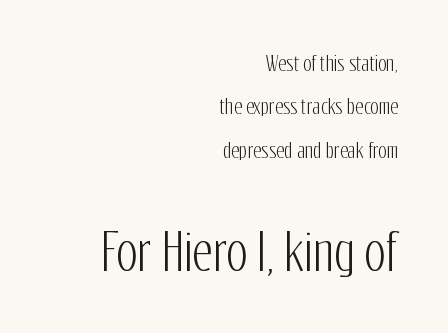
Q: Is the text italic (slanted)? A: No, it is upright.
Q: Is the typeface a serif or a sans-serif typeface? A: Sans-serif.
Q: Is the text underlined? A: No.
Q: How is the paragraph aligned? A: Right-aligned.
Q: Is the spacing between letters normal or unusually wide? A: Normal.
Q: Is the spacing between lines tight, normal or loose? A: Loose.
Q: Which block of text is set in a larger size, the first (top) or the second (bottom)? A: The second (bottom) one.
Q: Width (condensed, normal, or wide)? A: Condensed.
Q: Stroke contrast? A: Low.
Q: x-height? A: Medium.
Q: Monospaced? A: No.
